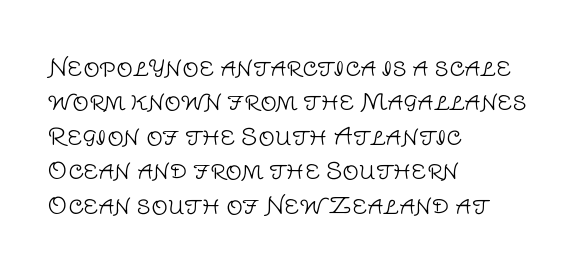
Q: Is the text bold? A: No.
Q: Is the text italic (slanted)? A: Yes.
Q: Is the text underlined? A: No.
Q: How is the paragraph aligned? A: Left-aligned.
Q: Is the spacing between letters normal or unusually wide? A: Normal.
Q: Is the spacing between lines tight, normal or loose? A: Normal.
